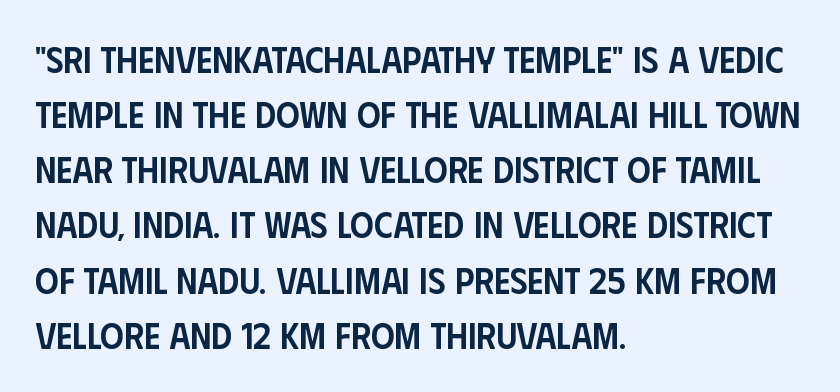
The image shows 37 px semibold, condensed sans-serif type, upright; set left-aligned, normal line spacing (1.49x), normal letter spacing, not underlined; low stroke contrast and a large x-height.
